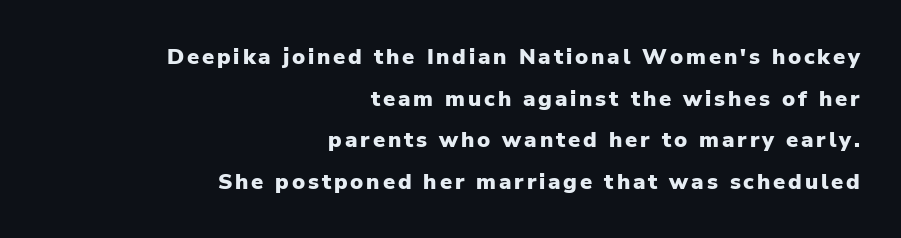
Plain, unruled lines of type. Which margin do the lines hug? The right one — the left edge is uneven. Typesetter's note: full bold, strokes at maximum text heaviness. Rendered with straight, roman letterforms.
